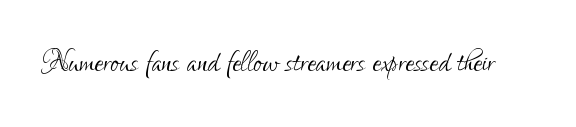
{"serif": "no", "bold": "no", "weight": "light", "width": "condensed", "stroke_contrast": "low", "x_height": "small", "monospaced": "no", "underline": "no", "letter_spacing": "normal", "letter_spacing_em": 0.0, "glyph_px": 39}
